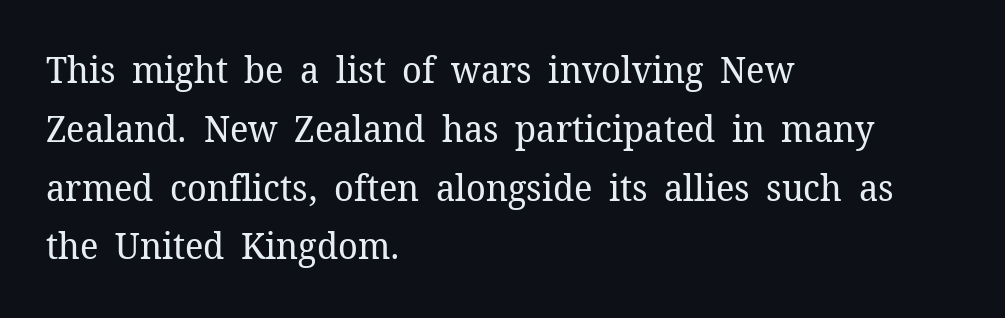
The image shows 37 px regular-weight serif type, upright; set left-aligned, normal line spacing (1.59x), normal letter spacing, not underlined; low stroke contrast and a medium x-height.
